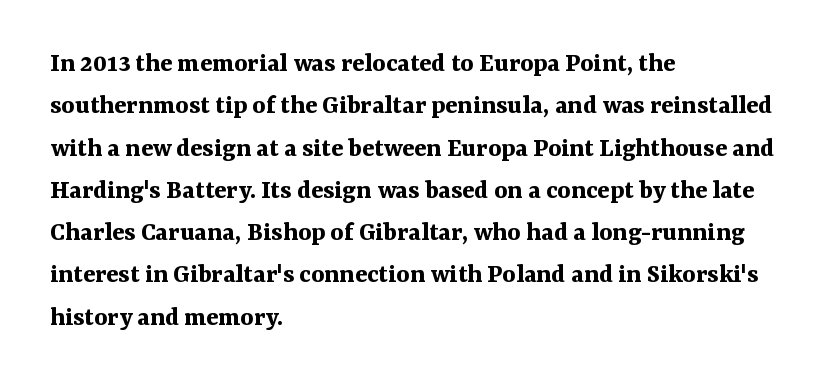
Note: serifs present on the glyphs. Varying glyph widths throughout — classic text-font behaviour. The rendering uses a bold face; every stroke is thick and dark. Vertical strokes here are truly vertical. The type is set solid horizontally, with unmodified tracking.
